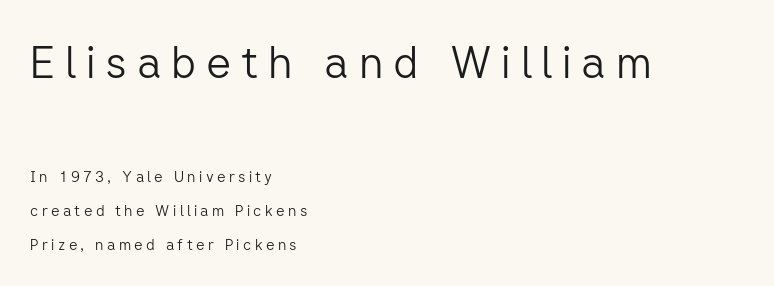
{"serif": "no", "italic": "no", "bold": "no", "weight": "light", "width": "normal", "stroke_contrast": "low", "x_height": "medium", "monospaced": "no", "underline": "no", "align": "left", "line_spacing": "loose", "line_spacing_ratio": 2.27, "letter_spacing": "wide", "letter_spacing_em": 0.22, "larger_block": "first", "size_ratio": 2.93, "glyph_px": 44}
